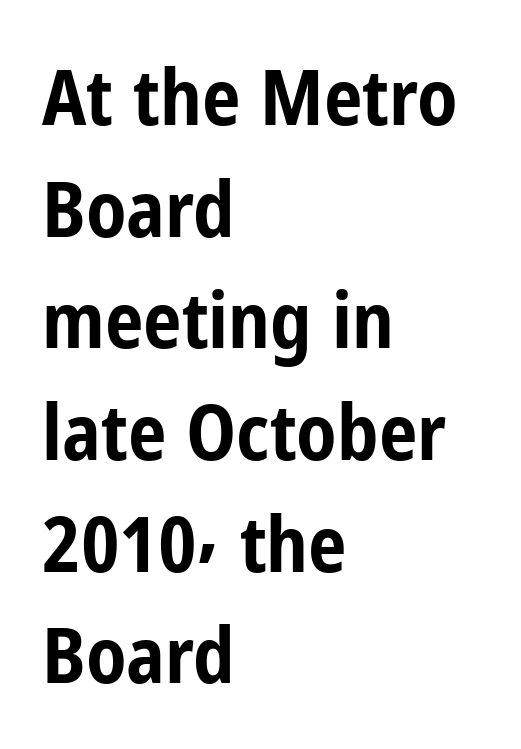
Q: Is the text bold? A: Yes.
Q: Is the text italic (slanted)? A: No, it is upright.
Q: Is the typeface a serif or a sans-serif typeface? A: Sans-serif.
Q: Is the text underlined? A: No.
Q: How is the paragraph aligned? A: Left-aligned.
Q: Is the spacing between letters normal or unusually wide? A: Normal.
Q: Is the spacing between lines tight, normal or loose? A: Normal.
Q: Width (condensed, normal, or wide)? A: Condensed.
Q: Stroke contrast? A: Low.
Q: x-height? A: Medium.
Q: Monospaced? A: No.
